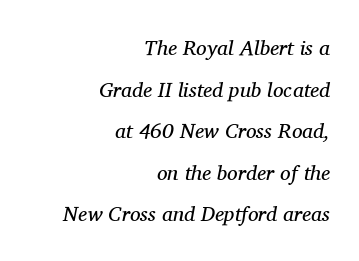
{"italic": "yes", "lean": "right", "slant_degrees": 11, "bold": "no", "underline": "no", "align": "right", "line_spacing": "loose", "line_spacing_ratio": 1.98, "letter_spacing": "normal", "letter_spacing_em": 0.0, "glyph_px": 21}
